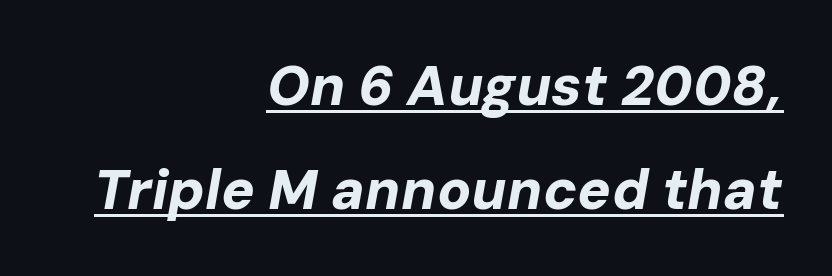
Compared with typical body copy, the letter spacing here is the same. Underline: present. The setting favours the right margin, as signatures and pull-quotes sometimes do. Chunky letters — that's bold for sure. Posture: slanted.
